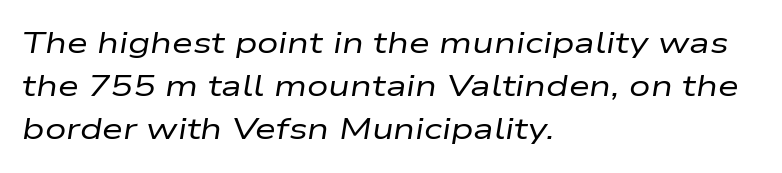
The image shows 30 px regular-weight, wide type, italic (leaning right); set left-aligned, normal line spacing (1.44x), normal letter spacing, not underlined; low stroke contrast and a medium x-height.
